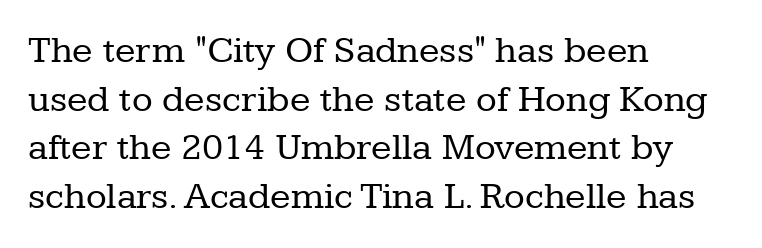
{"serif": "yes", "italic": "no", "bold": "no", "weight": "regular", "width": "normal", "stroke_contrast": "low", "x_height": "medium", "monospaced": "no", "underline": "no", "align": "left", "line_spacing": "normal", "line_spacing_ratio": 1.28, "letter_spacing": "normal", "letter_spacing_em": 0.0, "glyph_px": 38}
